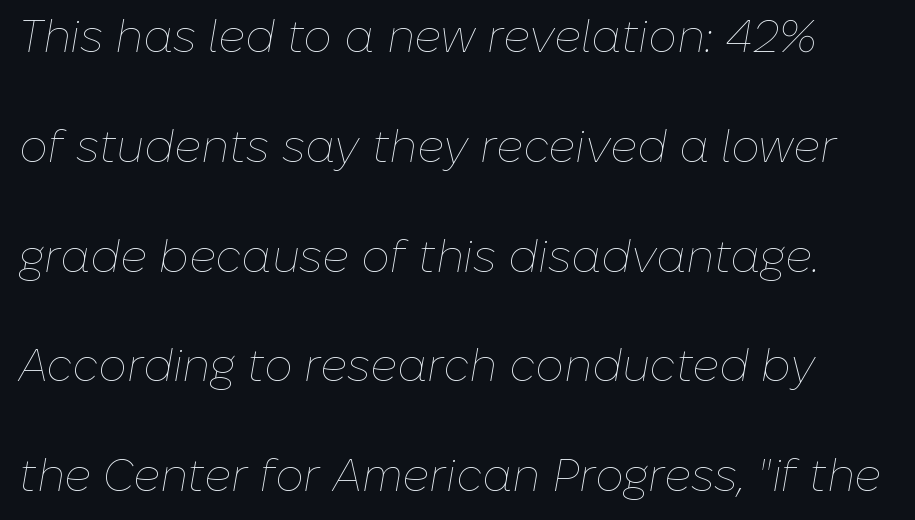
Q: Is the text bold? A: No.
Q: Is the text italic (slanted)? A: Yes, it leans right by about 10 degrees.
Q: Is the text underlined? A: No.
Q: Is the spacing between letters normal or unusually wide? A: Normal.
Q: Is the spacing between lines tight, normal or loose? A: Loose.
Q: Width (condensed, normal, or wide)? A: Normal.
Q: Stroke contrast? A: Low.
Q: x-height? A: Medium.
Q: Monospaced? A: No.
